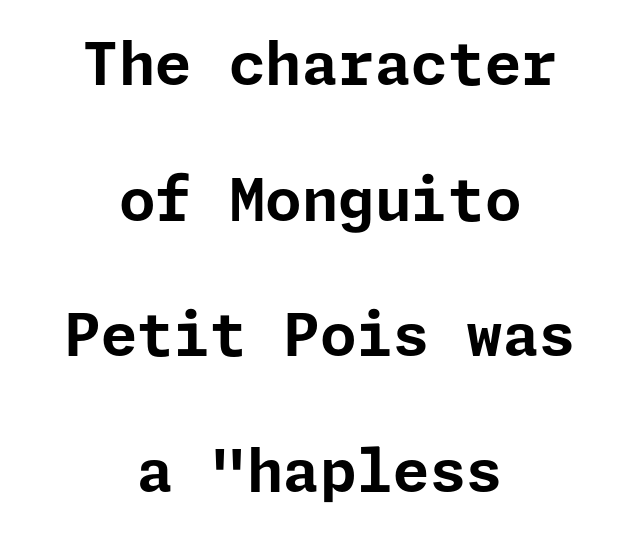
Q: Is the text bold? A: Yes.
Q: Is the text italic (slanted)? A: No, it is upright.
Q: Is the typeface a serif or a sans-serif typeface? A: Sans-serif.
Q: Is the text underlined? A: No.
Q: How is the paragraph aligned? A: Centered.
Q: Is the spacing between letters normal or unusually wide? A: Normal.
Q: Is the spacing between lines tight, normal or loose? A: Loose.
Q: Width (condensed, normal, or wide)? A: Normal.
Q: Stroke contrast? A: Low.
Q: x-height? A: Medium.
